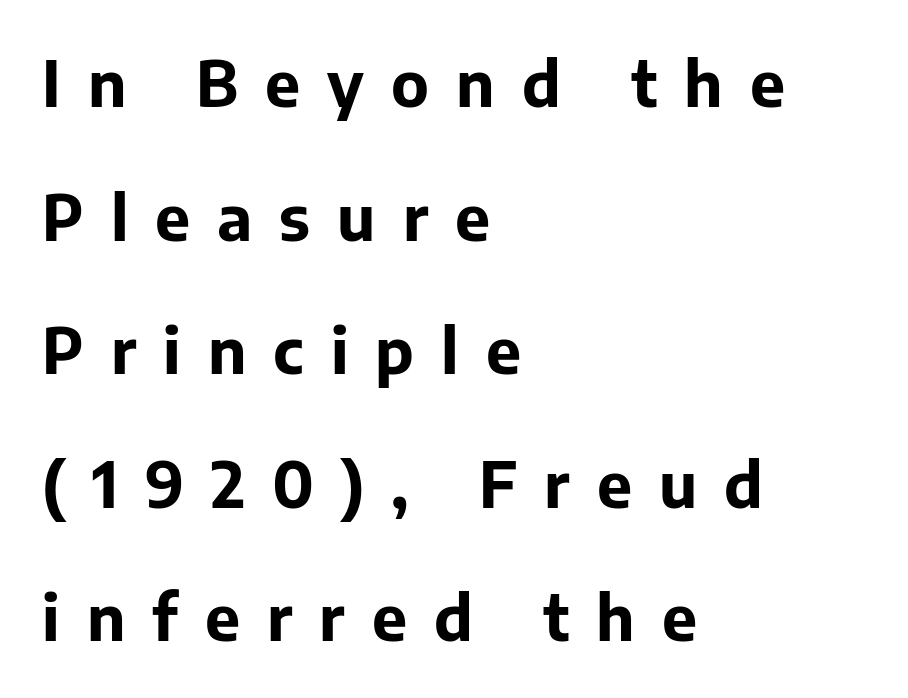
If you drew a line through each stem, it would be perfectly vertical. How are the letters spaced? Widely, with obvious added tracking. The space directly below the letters is spotless. Heavy, bold letterforms. The face used here is proportionally spaced, like ordinary book or web type. Which margin do the lines hug? The left one — the right edge is uneven.
